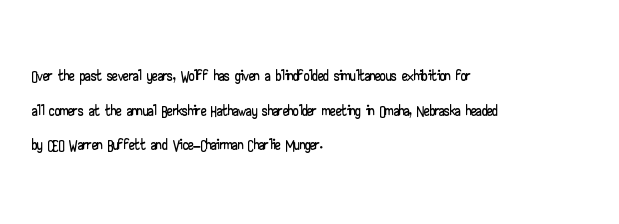
{"italic": "no", "underline": "no", "align": "left", "line_spacing": "normal", "line_spacing_ratio": 1.57, "letter_spacing": "normal", "letter_spacing_em": 0.0, "glyph_px": 22}
